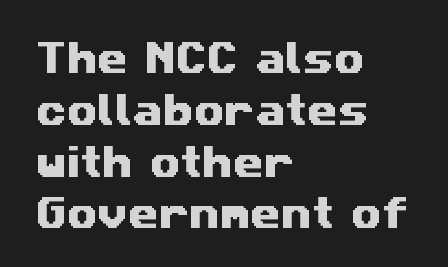
Q: Is the typeface a serif or a sans-serif typeface? A: Sans-serif.
Q: Is the text underlined? A: No.
Q: How is the paragraph aligned? A: Left-aligned.
Q: Is the spacing between letters normal or unusually wide? A: Normal.
Q: Is the spacing between lines tight, normal or loose? A: Normal.
Q: Width (condensed, normal, or wide)? A: Wide.
Q: Stroke contrast? A: Medium.
Q: x-height? A: Medium.
Q: Monospaced? A: No.
